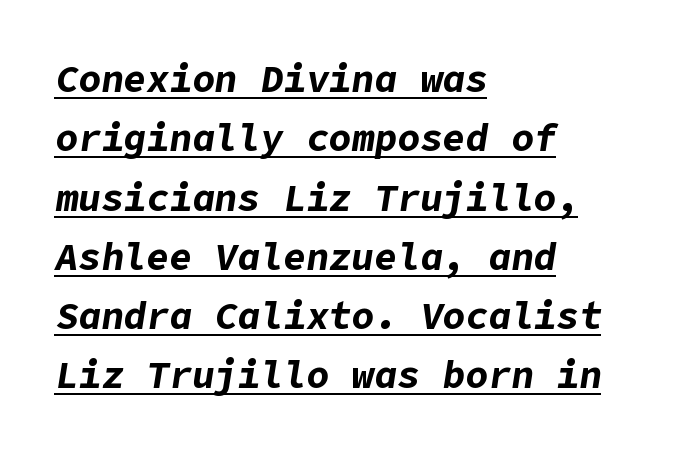
Q: Is the text bold? A: Yes.
Q: Is the text italic (slanted)? A: Yes, it leans right by about 9 degrees.
Q: Is the text underlined? A: Yes.
Q: How is the paragraph aligned? A: Left-aligned.
Q: Is the spacing between letters normal or unusually wide? A: Normal.
Q: Is the spacing between lines tight, normal or loose? A: Normal.
Q: Width (condensed, normal, or wide)? A: Normal.
Q: Stroke contrast? A: Low.
Q: x-height? A: Medium.
